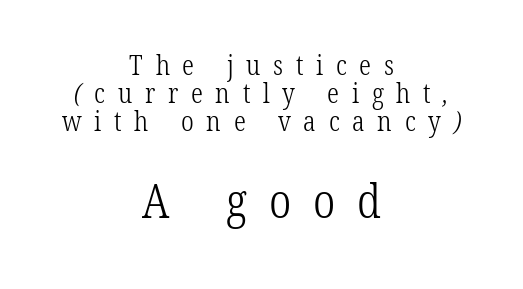
{"serif": "yes", "bold": "no", "weight": "light", "width": "condensed", "stroke_contrast": "low", "x_height": "medium", "monospaced": "no", "underline": "no", "align": "center", "line_spacing": "tight", "line_spacing_ratio": 1.03, "letter_spacing": "wide", "letter_spacing_em": 0.47, "larger_block": "second", "size_ratio": 1.74, "glyph_px": 47}
